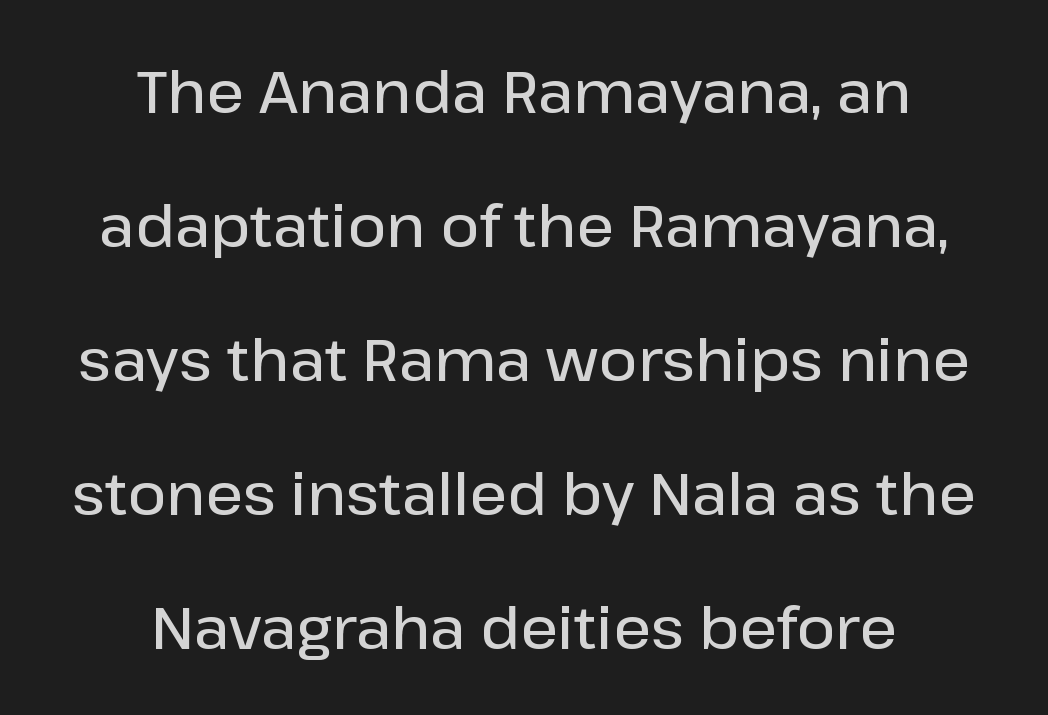
Look at the tracking — it's just the regular setting, nothing added. It's the straight-up-and-down kind of type. No feet cap the strokes, marking this as sans-serif type. The rendering uses natural spacing where letterforms have individual widths. I'd describe the lettering as semibold — firm but not a full bold. The compositor balanced each line on the midline.
